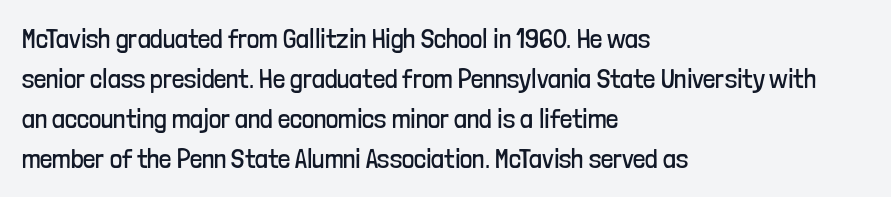
Q: Is the text bold? A: No.
Q: Is the text italic (slanted)? A: No, it is upright.
Q: Is the text underlined? A: No.
Q: How is the paragraph aligned? A: Left-aligned.
Q: Is the spacing between letters normal or unusually wide? A: Normal.
Q: Is the spacing between lines tight, normal or loose? A: Normal.
